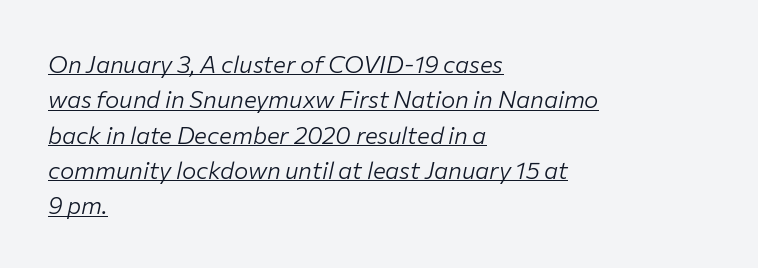
Compared with a typical body face, this is equally light or lighter still. Regular leading. The ragged edge is on the right, which tells us the setting is flush left. The tracking reads as untouched default to a designer's eye.
